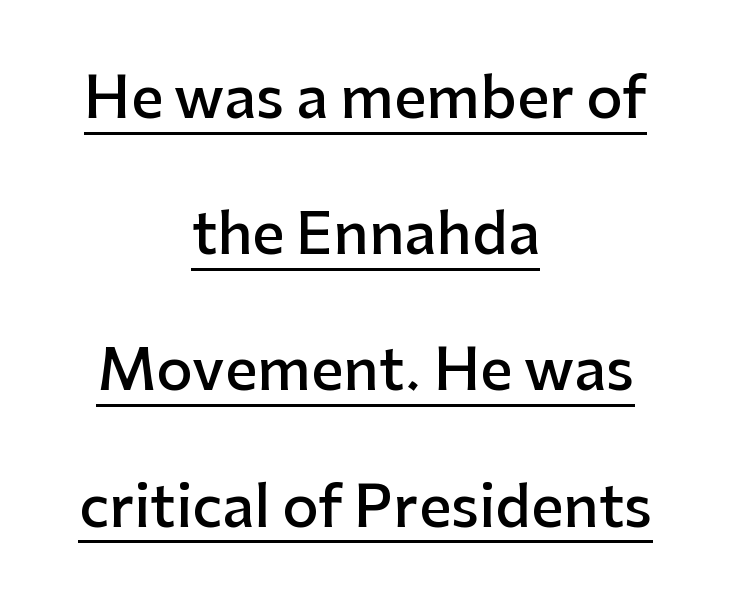
{"serif": "no", "italic": "no", "bold": "semi", "weight": "semibold", "width": "normal", "stroke_contrast": "low", "x_height": "medium", "monospaced": "no", "underline": "yes", "align": "center", "line_spacing": "loose", "line_spacing_ratio": 2.39, "letter_spacing": "normal", "letter_spacing_em": 0.0, "glyph_px": 57}
